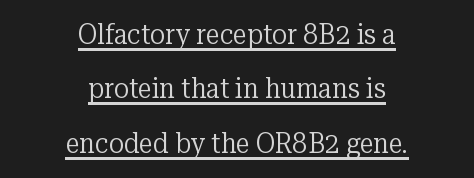
Centered paragraph, ragged on both sides. The string is rendered with underlining switched on. These lines are rendered in a variable-pitch font. In terms of letterspacing, this is plain default setting. In terms of posture, this sample is upright.
